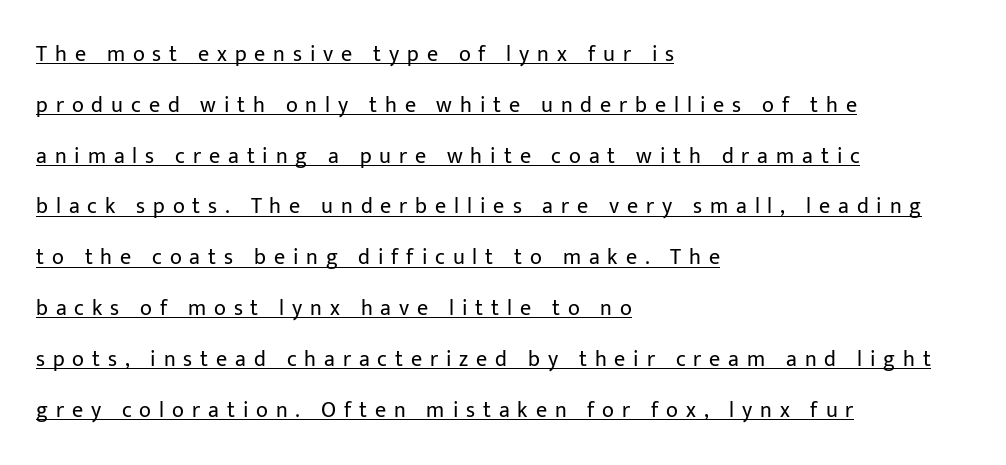
Notice how a bar underscores the lettering throughout. Display-style spreading of the glyphs; the letterfit is very open. The setting favours the left margin, as ordinary paragraphs usually do. Nothing heavy about these letters — not bold at all. The passage shown stacks its lines with a broad gap. This is roman type, the default non-slanted kind.
